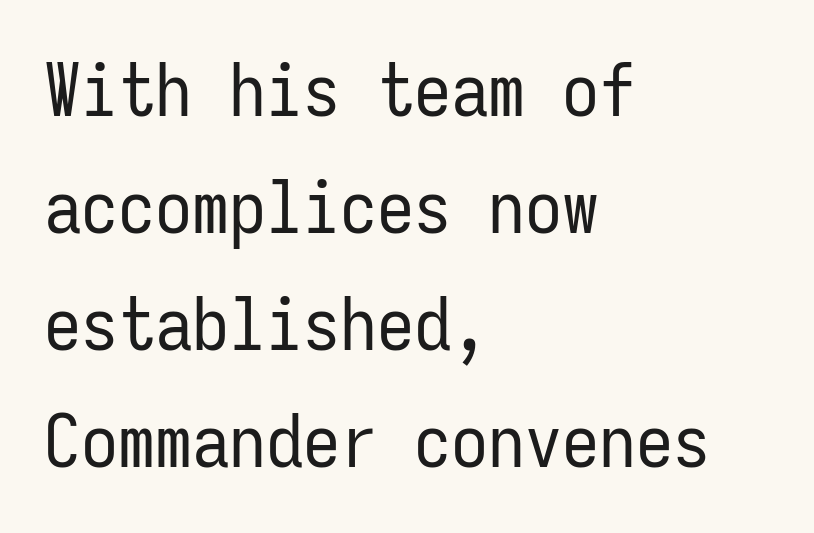
The image shows 74 px regular-weight, condensed sans-serif type, upright, monospaced; set left-aligned, normal line spacing (1.58x), normal letter spacing, not underlined; low stroke contrast and a medium x-height.
